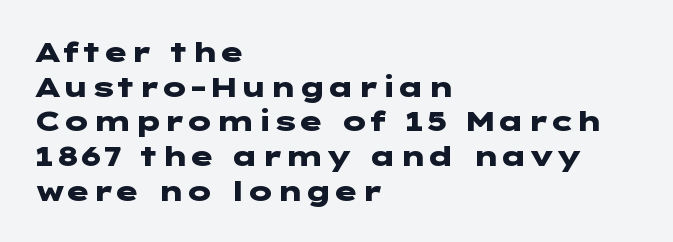
Q: Is the text bold? A: Yes.
Q: Is the text italic (slanted)? A: No, it is upright.
Q: Is the typeface a serif or a sans-serif typeface? A: Sans-serif.
Q: Is the text underlined? A: No.
Q: How is the paragraph aligned? A: Left-aligned.
Q: Is the spacing between letters normal or unusually wide? A: Normal.
Q: Width (condensed, normal, or wide)? A: Wide.
Q: Stroke contrast? A: Low.
Q: x-height? A: Medium.
